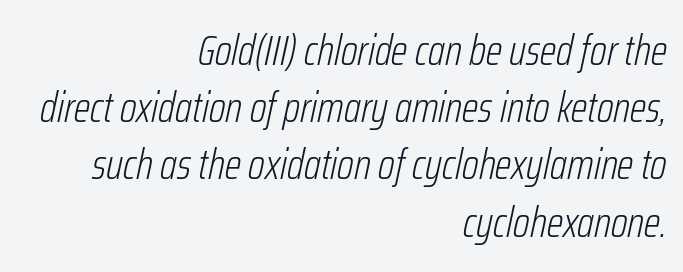
{"italic": "yes", "lean": "right", "slant_degrees": 12, "bold": "no", "weight": "light", "width": "condensed", "stroke_contrast": "low", "x_height": "medium", "monospaced": "no", "underline": "no", "align": "right", "line_spacing": "normal", "line_spacing_ratio": 1.33, "letter_spacing": "normal", "letter_spacing_em": 0.0, "glyph_px": 43}
